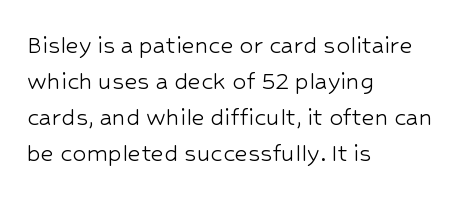
Q: Is the text bold? A: No.
Q: Is the text italic (slanted)? A: No, it is upright.
Q: Is the typeface a serif or a sans-serif typeface? A: Sans-serif.
Q: Is the text underlined? A: No.
Q: How is the paragraph aligned? A: Left-aligned.
Q: Is the spacing between letters normal or unusually wide? A: Normal.
Q: Is the spacing between lines tight, normal or loose? A: Normal.
Q: Width (condensed, normal, or wide)? A: Normal.
Q: Stroke contrast? A: Low.
Q: x-height? A: Medium.
Q: Monospaced? A: No.
